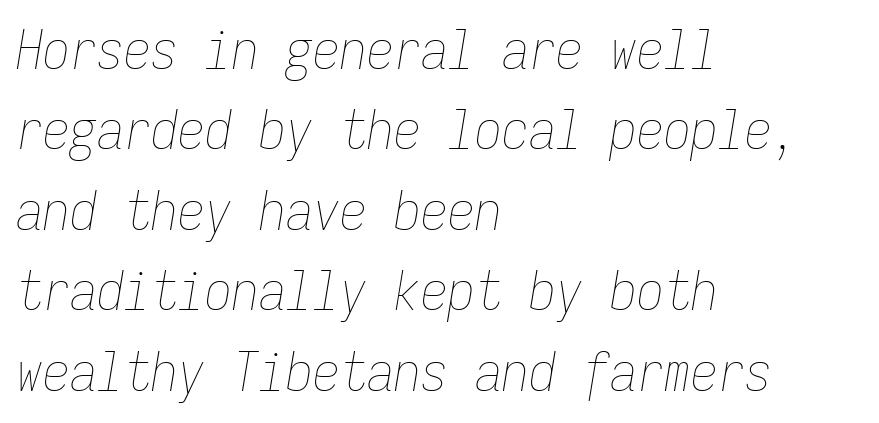
Q: Is the text bold? A: No.
Q: Is the text italic (slanted)? A: Yes, it leans right by about 9 degrees.
Q: Is the text underlined? A: No.
Q: How is the paragraph aligned? A: Left-aligned.
Q: Is the spacing between letters normal or unusually wide? A: Normal.
Q: Is the spacing between lines tight, normal or loose? A: Normal.
Q: Width (condensed, normal, or wide)? A: Condensed.
Q: Stroke contrast? A: Low.
Q: x-height? A: Medium.
Q: Monospaced? A: Yes.
